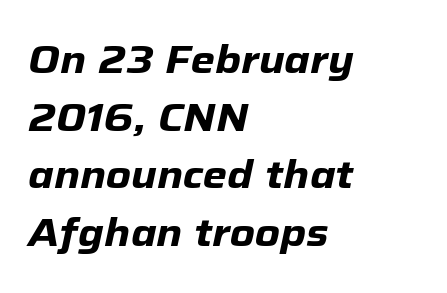
Q: Is the text bold? A: Yes.
Q: Is the text italic (slanted)? A: Yes, it leans right by about 12 degrees.
Q: Is the text underlined? A: No.
Q: How is the paragraph aligned? A: Left-aligned.
Q: Is the spacing between letters normal or unusually wide? A: Normal.
Q: Is the spacing between lines tight, normal or loose? A: Normal.
Q: Width (condensed, normal, or wide)? A: Normal.
Q: Stroke contrast? A: Low.
Q: x-height? A: Medium.
Q: Monospaced? A: No.
